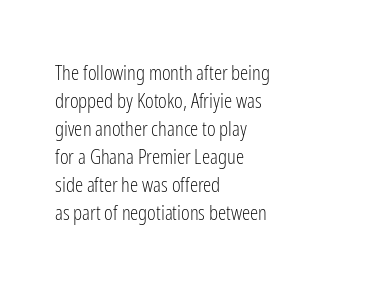
The image shows 21 px text type, upright; set left-aligned, normal line spacing (1.33x), normal letter spacing, not underlined.
